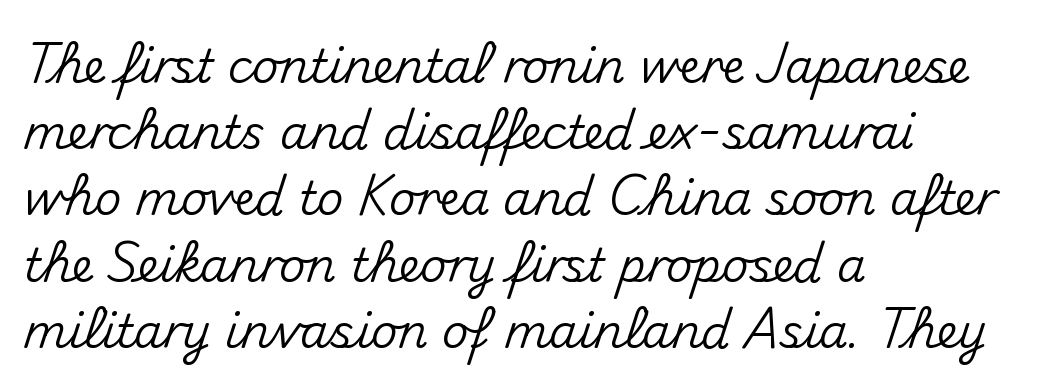
{"serif": "no", "width": "normal", "stroke_contrast": "medium", "x_height": "small", "monospaced": "no", "underline": "no", "align": "left", "line_spacing": "normal", "line_spacing_ratio": 1.44, "letter_spacing": "normal", "letter_spacing_em": 0.0, "glyph_px": 46}
